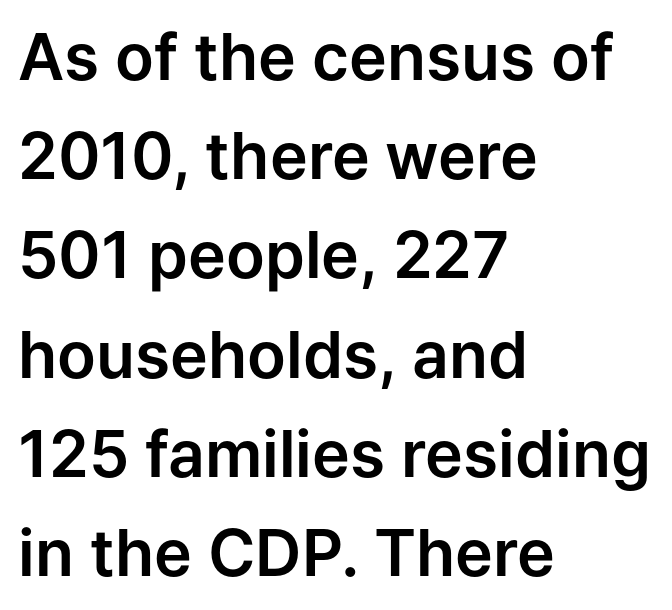
Q: Is the text italic (slanted)? A: No, it is upright.
Q: Is the typeface a serif or a sans-serif typeface? A: Sans-serif.
Q: Is the text underlined? A: No.
Q: How is the paragraph aligned? A: Left-aligned.
Q: Is the spacing between letters normal or unusually wide? A: Normal.
Q: Is the spacing between lines tight, normal or loose? A: Normal.
Q: Width (condensed, normal, or wide)? A: Normal.
Q: Stroke contrast? A: Low.
Q: x-height? A: Medium.
Q: Monospaced? A: No.
